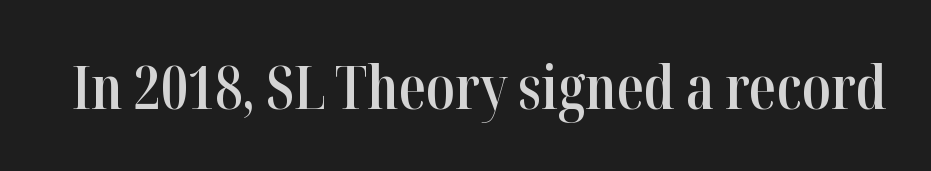
Words float on clear page, feet unadorned. Between one letter and the next there's only the usual sliver of space. The font family rendered here belongs to the serif group. Looks like regular typesetting: each glyph gets only the width it needs. These words are printed semibold, heavier than regular yet not bold. The specimen reads as upright at a glance.
